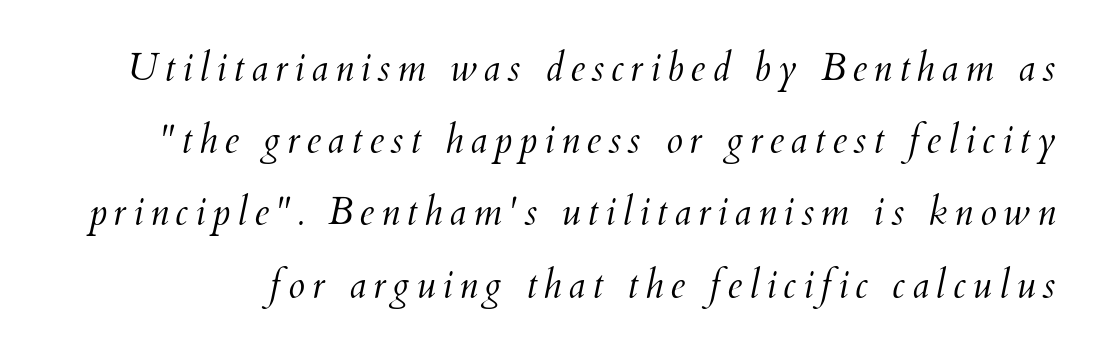
The image shows 38 px light type, italic (leaning right); set loose line spacing (1.9x), not underlined; medium stroke contrast and a small x-height.
